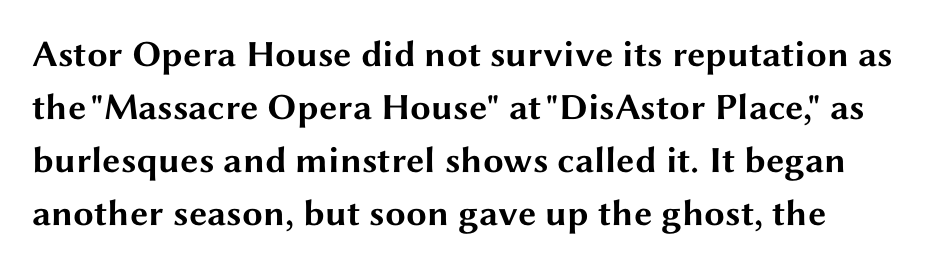
{"serif": "no", "italic": "no", "bold": "yes", "weight": "bold", "width": "wide", "stroke_contrast": "medium", "x_height": "medium", "monospaced": "no", "underline": "no", "line_spacing": "normal", "line_spacing_ratio": 1.43, "letter_spacing": "normal", "letter_spacing_em": 0.0, "glyph_px": 37}
